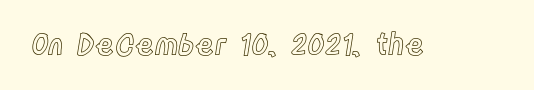
{"width": "condensed", "x_height": "large", "monospaced": "no", "underline": "no", "letter_spacing": "normal", "letter_spacing_em": 0.0, "glyph_px": 29}
